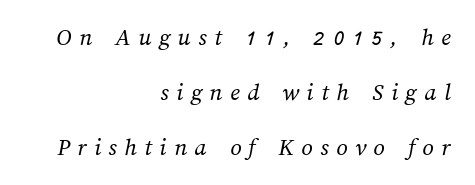
Q: Is the text bold? A: No.
Q: Is the text underlined? A: No.
Q: How is the paragraph aligned? A: Right-aligned.
Q: Is the spacing between letters normal or unusually wide? A: Unusually wide.
Q: Is the spacing between lines tight, normal or loose? A: Loose.
